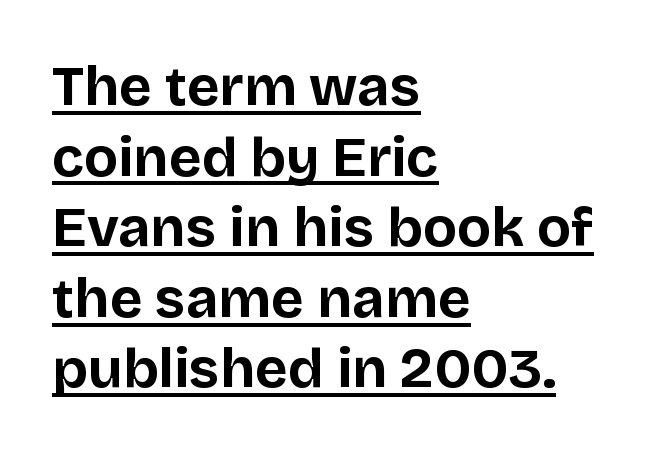
{"serif": "no", "italic": "no", "bold": "yes", "weight": "bold", "width": "normal", "stroke_contrast": "low", "x_height": "large", "monospaced": "no", "underline": "yes", "align": "left", "line_spacing": "normal", "line_spacing_ratio": 1.26, "letter_spacing": "normal", "letter_spacing_em": 0.0, "glyph_px": 56}
